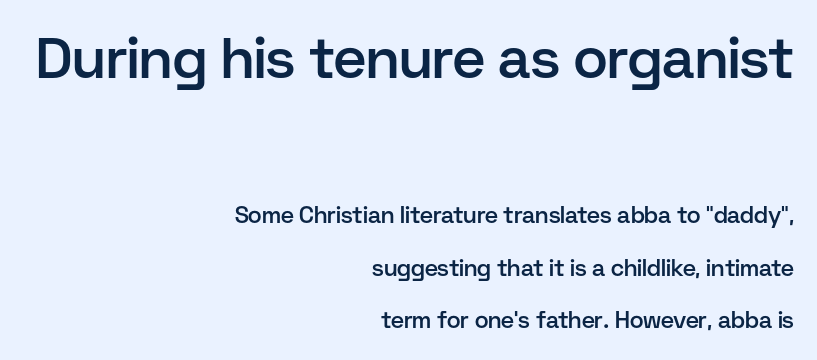
{"serif": "no", "italic": "no", "bold": "semi", "weight": "semibold", "width": "normal", "stroke_contrast": "low", "x_height": "medium", "monospaced": "no", "underline": "no", "align": "right", "line_spacing": "loose", "line_spacing_ratio": 2.3, "letter_spacing": "normal", "letter_spacing_em": 0.0, "larger_block": "first", "size_ratio": 2.48, "glyph_px": 57}
